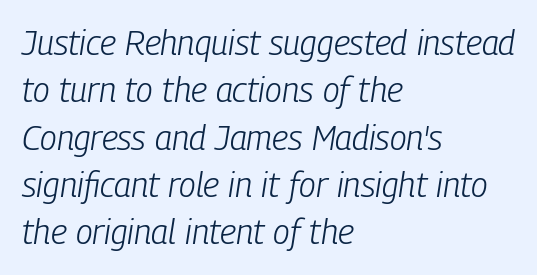
{"italic": "yes", "lean": "right", "slant_degrees": 9, "bold": "no", "weight": "light", "width": "condensed", "stroke_contrast": "low", "x_height": "medium", "monospaced": "no", "underline": "no", "align": "left", "line_spacing": "normal", "line_spacing_ratio": 1.39, "letter_spacing": "normal", "letter_spacing_em": 0.0, "glyph_px": 34}
